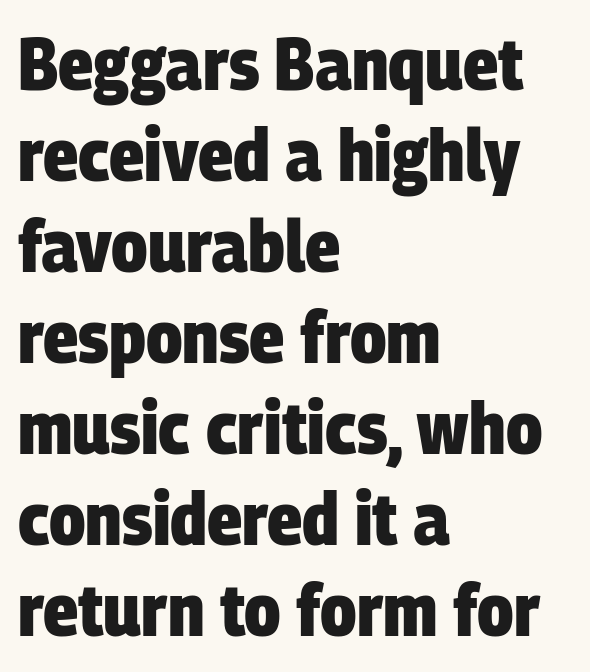
{"serif": "no", "bold": "yes", "weight": "heavy", "width": "condensed", "stroke_contrast": "low", "x_height": "large", "monospaced": "no", "underline": "no", "align": "left", "line_spacing_ratio": 1.23, "letter_spacing": "normal", "letter_spacing_em": 0.0, "glyph_px": 74}
